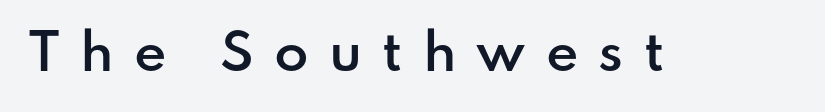
{"serif": "no", "italic": "no", "bold": "semi", "weight": "semibold", "width": "normal", "stroke_contrast": "low", "x_height": "small", "monospaced": "no", "underline": "no", "letter_spacing": "wide", "letter_spacing_em": 0.4, "glyph_px": 50}
